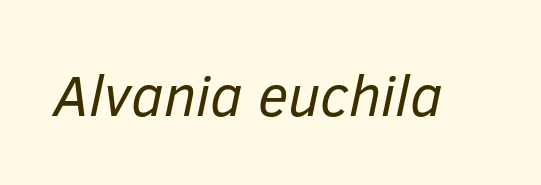
The rendering applies a slant to the glyphs. Counters stay open thanks to moderate or lighter strokes. Think of a printed novel: that variable character pitch is what you see here. This rendering features lettering with no underline. Tracking value appears to be zero — textbook default spacing.
